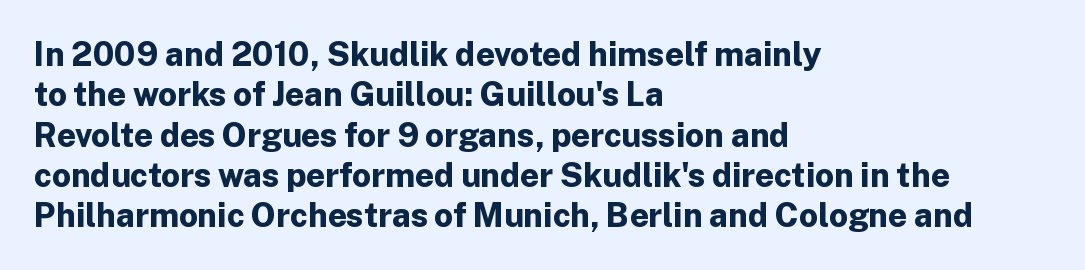
{"serif": "no", "italic": "no", "bold": "yes", "weight": "bold", "width": "normal", "stroke_contrast": "low", "x_height": "medium", "monospaced": "no", "underline": "no", "align": "left", "line_spacing_ratio": 1.22, "letter_spacing": "normal", "letter_spacing_em": 0.0, "glyph_px": 33}
